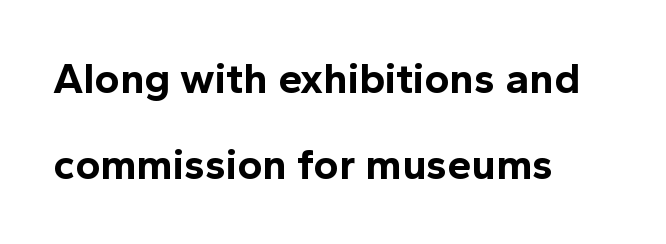
Q: Is the text bold? A: Yes.
Q: Is the text italic (slanted)? A: No, it is upright.
Q: Is the typeface a serif or a sans-serif typeface? A: Sans-serif.
Q: Is the text underlined? A: No.
Q: How is the paragraph aligned? A: Left-aligned.
Q: Is the spacing between letters normal or unusually wide? A: Normal.
Q: Is the spacing between lines tight, normal or loose? A: Loose.
Q: Width (condensed, normal, or wide)? A: Normal.
Q: x-height? A: Medium.
Q: Monospaced? A: No.
